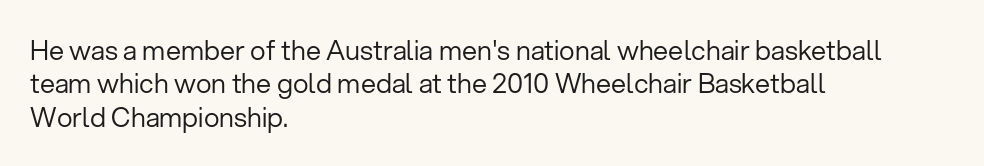
Q: Is the text bold? A: No.
Q: Is the text italic (slanted)? A: No, it is upright.
Q: Is the text underlined? A: No.
Q: How is the paragraph aligned? A: Left-aligned.
Q: Is the spacing between letters normal or unusually wide? A: Normal.
